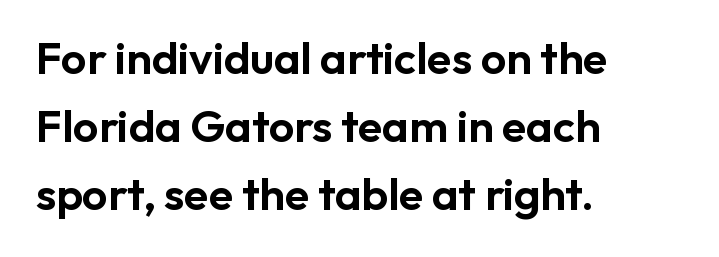
{"serif": "no", "italic": "no", "width": "normal", "stroke_contrast": "low", "x_height": "medium", "monospaced": "no", "underline": "no", "align": "left", "line_spacing": "normal", "line_spacing_ratio": 1.51, "letter_spacing": "normal", "letter_spacing_em": 0.0, "glyph_px": 45}
